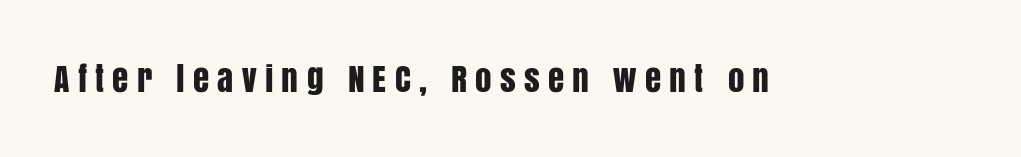
{"serif": "no", "italic": "no", "width": "condensed", "stroke_contrast": "low", "x_height": "large", "monospaced": "no", "underline": "no", "letter_spacing": "wide", "letter_spacing_em": 0.25, "glyph_px": 33}
